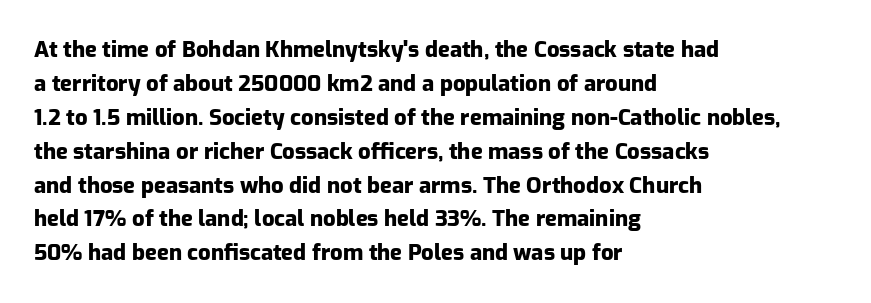
Q: Is the text bold? A: Yes.
Q: Is the text italic (slanted)? A: No, it is upright.
Q: Is the text underlined? A: No.
Q: How is the paragraph aligned? A: Left-aligned.
Q: Is the spacing between letters normal or unusually wide? A: Normal.
Q: Is the spacing between lines tight, normal or loose? A: Normal.
